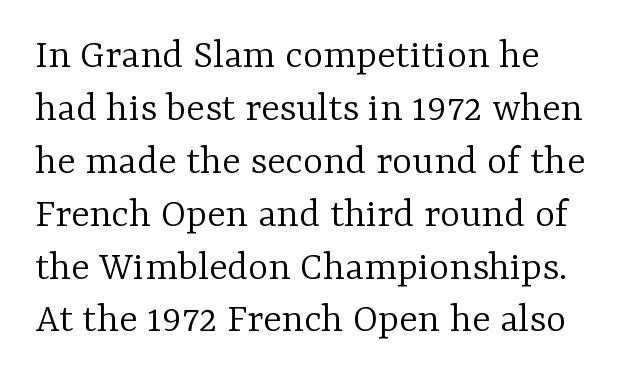
{"serif": "yes", "italic": "no", "bold": "no", "weight": "light", "width": "normal", "stroke_contrast": "low", "x_height": "medium", "monospaced": "no", "underline": "no", "align": "left", "line_spacing_ratio": 1.23, "letter_spacing": "normal", "letter_spacing_em": 0.0, "glyph_px": 43}
